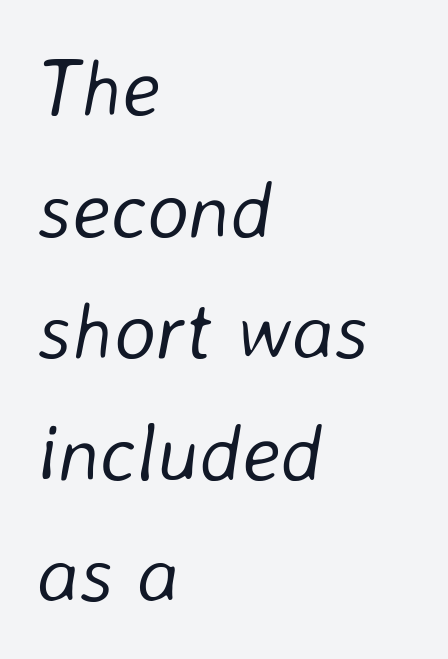
The image shows 80 px light type, italic (leaning right); set left-aligned, normal line spacing (1.52x), normal letter spacing, not underlined; low stroke contrast and a medium x-height.
